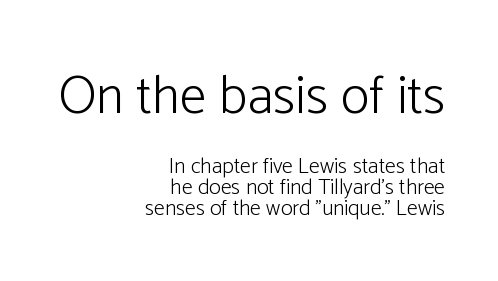
The image shows 54 px light sans-serif type, upright; set right-aligned, tight line spacing (0.96x), normal letter spacing, not underlined; the first (top) block is 2.45x larger; low stroke contrast and a medium x-height.
